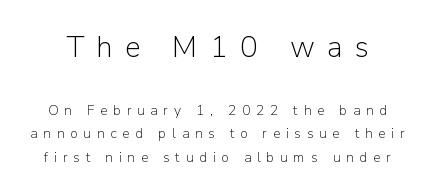
{"serif": "no", "italic": "no", "bold": "no", "weight": "light", "width": "normal", "stroke_contrast": "low", "x_height": "medium", "monospaced": "no", "underline": "no", "line_spacing": "normal", "line_spacing_ratio": 1.67, "letter_spacing": "wide", "letter_spacing_em": 0.41, "larger_block": "first", "size_ratio": 2.14, "glyph_px": 30}
